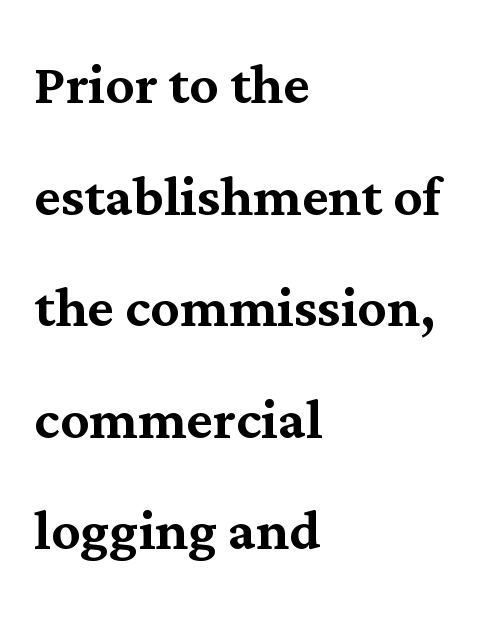
Proportional: the letters do not fall into vertical columns. You can tell it's not italic because the verticals are truly vertical. Caption: standard tracking, unaltered. The letters carry serifs — small finishing strokes at the ends of their stems. The string is rendered with underlining switched off. The lines sit at an ordinary, default distance from one another.
